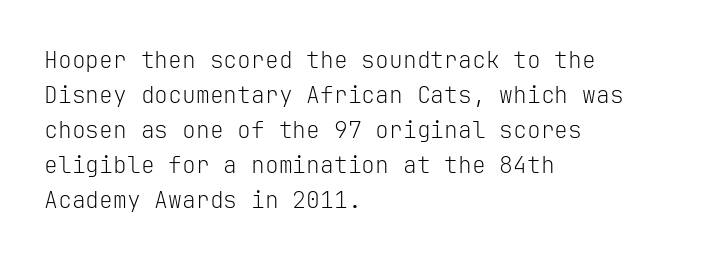
The image shows 23 px text type, upright; set left-aligned, normal line spacing (1.52x), normal letter spacing, not underlined.
